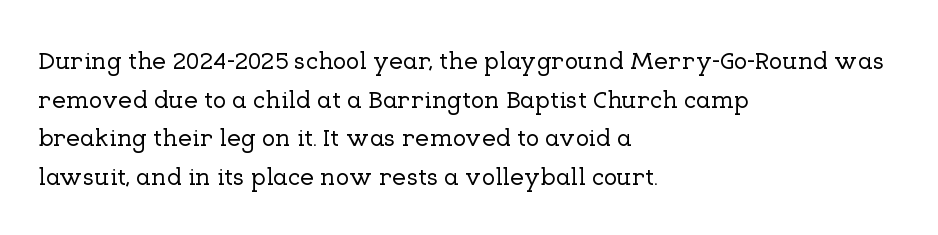
Inter-character spacing is left at the font's built-in metrics. Quick note: underline off. Horizontal alignment here is leftward, the default for most running prose. Posture: vertical. Line spacing here is normal.
